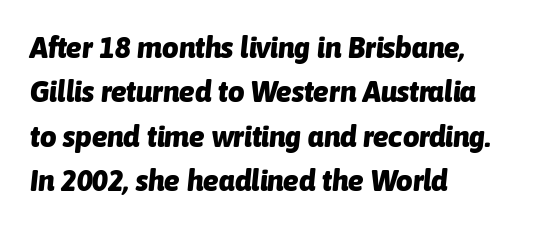
This is oblique type, the kind used for emphasis or titles. Layout note: lines flush left. If you measured baseline to baseline, you'd find a middling distance. The passage shown is typed in a proportional face where columns would drift. Nobody drew a line under any word here.
